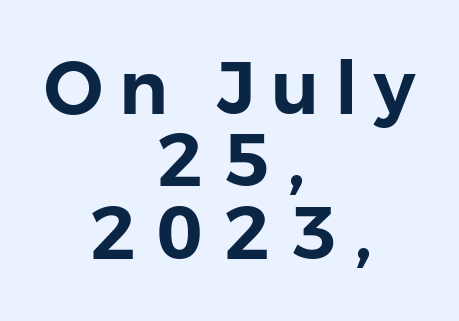
Q: Is the text italic (slanted)? A: No, it is upright.
Q: Is the typeface a serif or a sans-serif typeface? A: Sans-serif.
Q: Is the text underlined? A: No.
Q: How is the paragraph aligned? A: Centered.
Q: Is the spacing between letters normal or unusually wide? A: Unusually wide.
Q: Is the spacing between lines tight, normal or loose? A: Tight.
Q: Width (condensed, normal, or wide)? A: Normal.
Q: Stroke contrast? A: Low.
Q: x-height? A: Medium.
Q: Monospaced? A: No.
